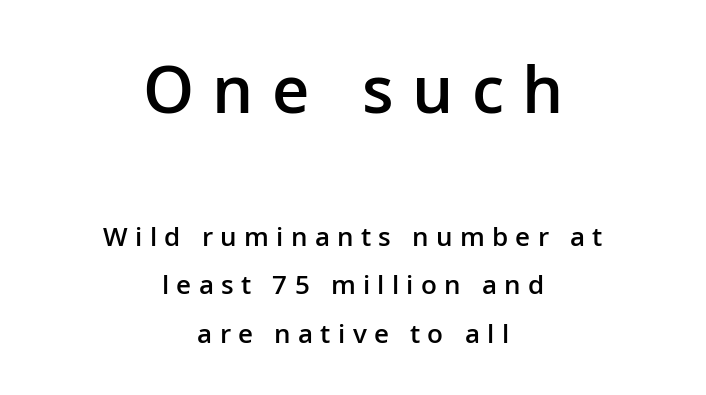
Q: Is the text bold? A: Semi-bold.
Q: Is the text italic (slanted)? A: No, it is upright.
Q: Is the typeface a serif or a sans-serif typeface? A: Sans-serif.
Q: Is the text underlined? A: No.
Q: How is the paragraph aligned? A: Centered.
Q: Is the spacing between letters normal or unusually wide? A: Unusually wide.
Q: Which block of text is set in a larger size, the first (top) or the second (bottom)? A: The first (top) one.
Q: Width (condensed, normal, or wide)? A: Normal.
Q: Stroke contrast? A: Low.
Q: x-height? A: Medium.
Q: Monospaced? A: No.
